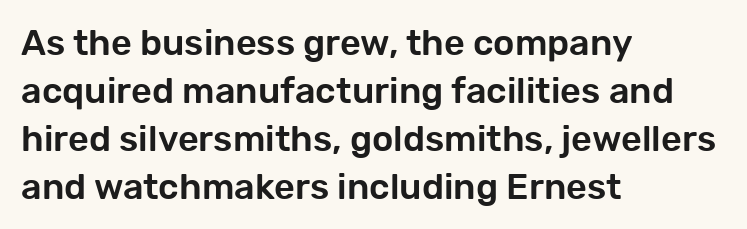
{"serif": "no", "italic": "no", "width": "normal", "stroke_contrast": "low", "x_height": "medium", "monospaced": "no", "underline": "no", "align": "left", "line_spacing": "normal", "line_spacing_ratio": 1.33, "letter_spacing": "normal", "letter_spacing_em": 0.0, "glyph_px": 36}
